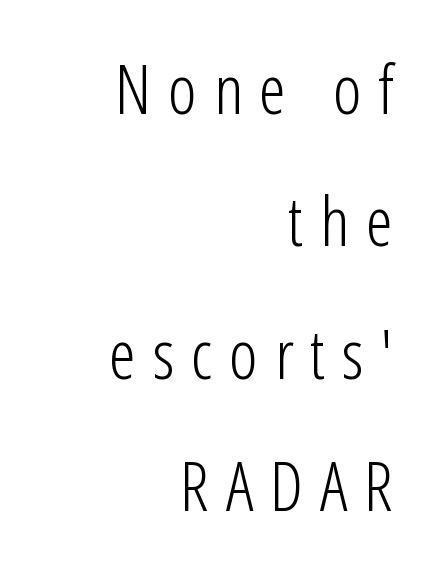
The image shows 69 px light, condensed sans-serif type, upright; set right-aligned, loose line spacing (1.92x), unusually wide letter spacing (+0.24 em), not underlined; low stroke contrast and a medium x-height.
